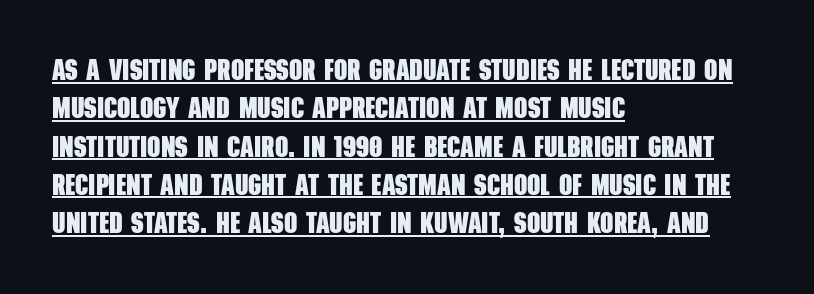
Every row of glyphs begins at an identical x-position on the left. This is underlined copy, the kind a proofreader might mark for attention. The passage shown is typed in a proportional face where columns would drift. This rendering leaves character spacing at its baseline value. Each glyph is drawn with heavy, bold strokes.
